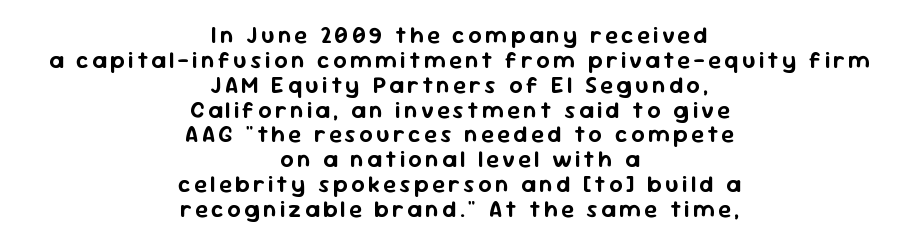
Reading down the block, each line starts at a different indent, mirrored at its end. This block would grow much taller if given ordinary leading; it's compressed now. Style check: upright. A clean baseline with only descenders dipping below it.
